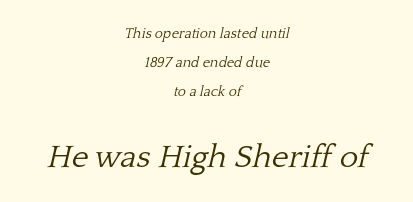
The image shows 32 px light serif type, italic (leaning right); set centered, loose line spacing (2.07x), normal letter spacing, not underlined; the second (bottom) block is 2.29x larger; low stroke contrast and a medium x-height.
